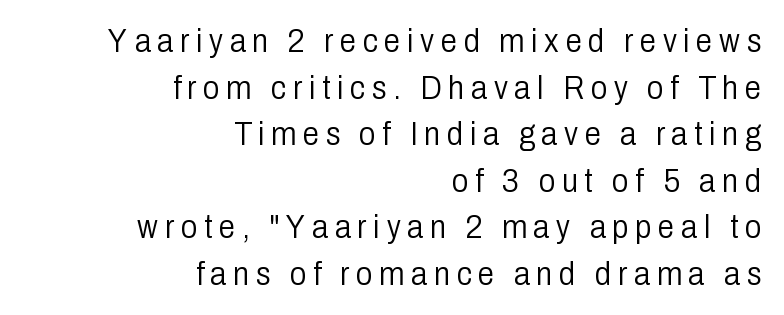
{"serif": "no", "italic": "no", "bold": "no", "weight": "light", "width": "condensed", "stroke_contrast": "low", "x_height": "medium", "monospaced": "no", "underline": "no", "align": "right", "line_spacing": "normal", "line_spacing_ratio": 1.41, "letter_spacing": "wide", "letter_spacing_em": 0.2, "glyph_px": 33}
